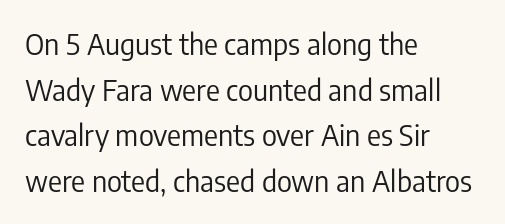
{"serif": "no", "italic": "no", "bold": "no", "weight": "regular", "width": "condensed", "stroke_contrast": "low", "x_height": "medium", "monospaced": "no", "underline": "no", "align": "left", "line_spacing": "normal", "line_spacing_ratio": 1.57, "letter_spacing": "normal", "letter_spacing_em": 0.0, "glyph_px": 29}
